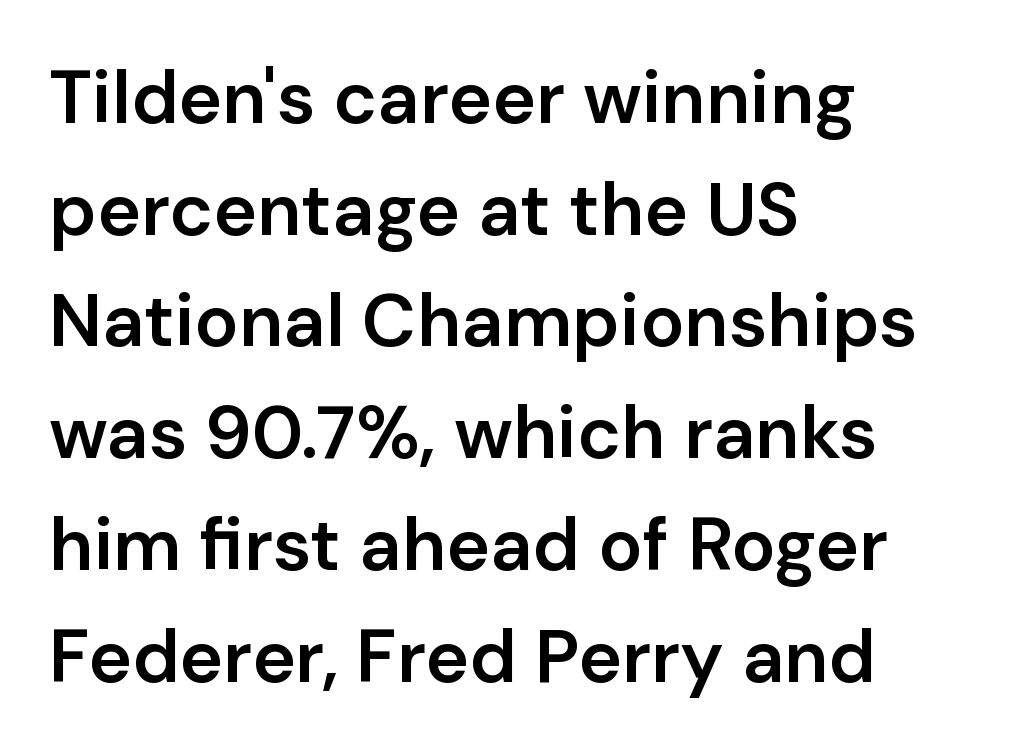
The image shows 74 px semibold sans-serif type, upright; set left-aligned, normal line spacing (1.51x), normal letter spacing, not underlined; low stroke contrast and a medium x-height.
